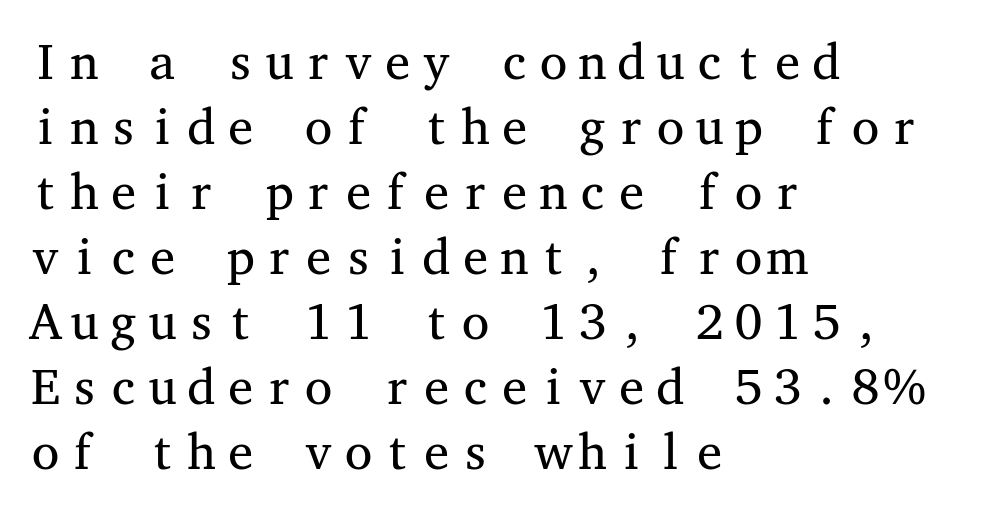
Compared with typical body copy, the letter spacing here is the same. Nobody drew a line under any word here. Reading down the block, your eye returns to a fixed left position each line. The rendering uses typewriter-style spacing with identical character cells.
